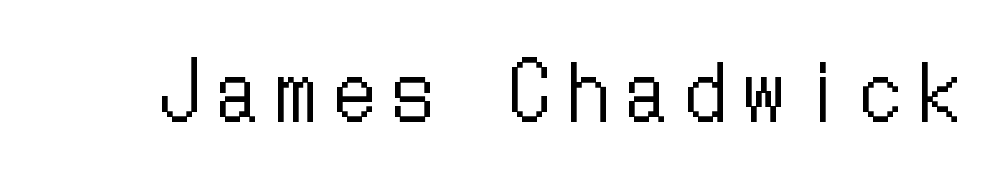
The image shows 79 px regular-weight, condensed type, upright; set unusually wide letter spacing (+0.24 em), not underlined; low stroke contrast and a medium x-height.
